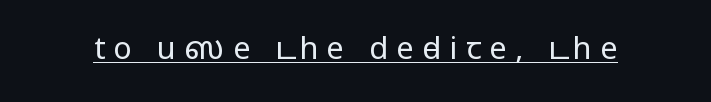
The image shows 31 px regular-weight, wide sans-serif type, upright; set unusually wide letter spacing (+0.27 em), underlined; low stroke contrast and a medium x-height.
